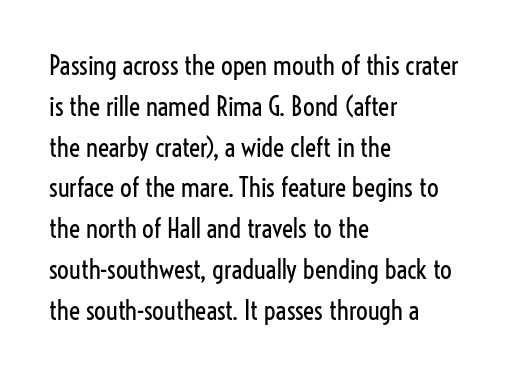
The gap between lines stays unmarked. No extra tracking has been applied to these lines. Does the leading feel generous? No, just average. Short and long lines alike share a common starting point at left.
